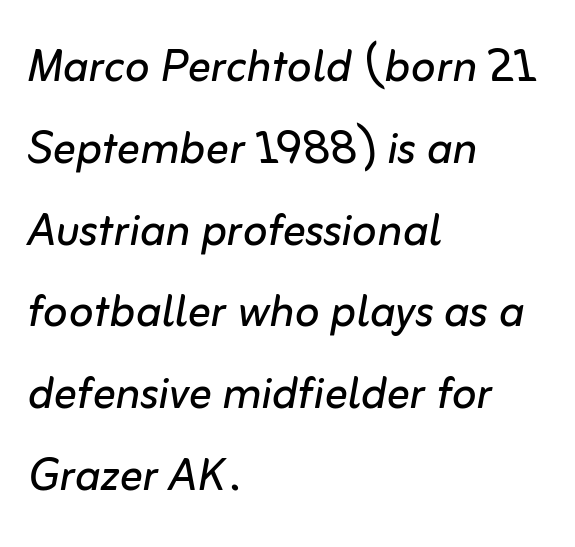
The image shows 58 px regular-weight type, italic (leaning right); set left-aligned, normal line spacing (1.41x), normal letter spacing, not underlined; low stroke contrast and a medium x-height.
